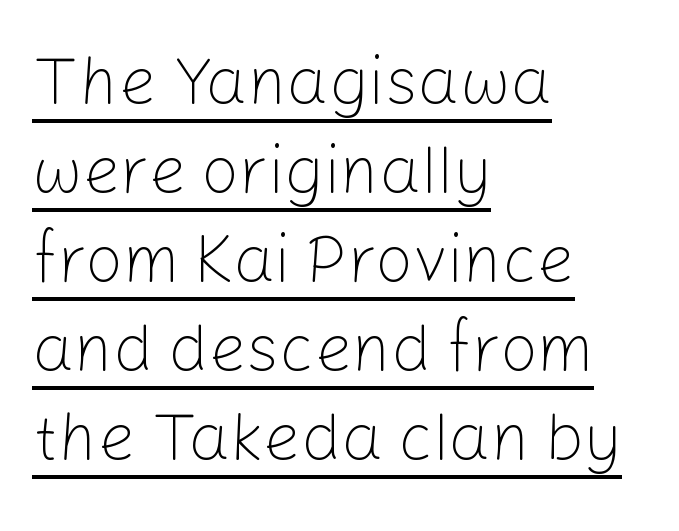
{"serif": "no", "italic": "no", "bold": "no", "weight": "light", "width": "normal", "stroke_contrast": "low", "x_height": "medium", "monospaced": "no", "underline": "yes", "align": "left", "line_spacing": "normal", "line_spacing_ratio": 1.35, "letter_spacing": "normal", "letter_spacing_em": 0.0, "glyph_px": 66}
